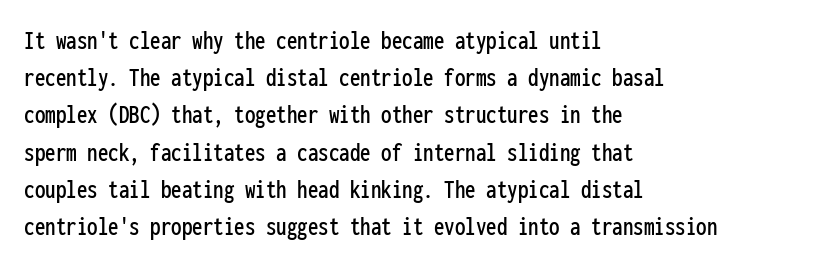
The image shows 28 px condensed sans-serif type, upright, monospaced; set left-aligned, normal line spacing (1.33x), normal letter spacing, not underlined; low stroke contrast and a medium x-height.
